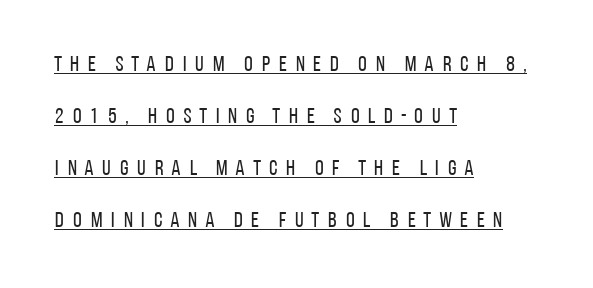
There is plenty of visible air inserted between adjacent glyphs. The passage shown stacks its lines with a broad gap. No italicization has been applied; the sample stays upright. A light-to-regular cut is what we see here.
